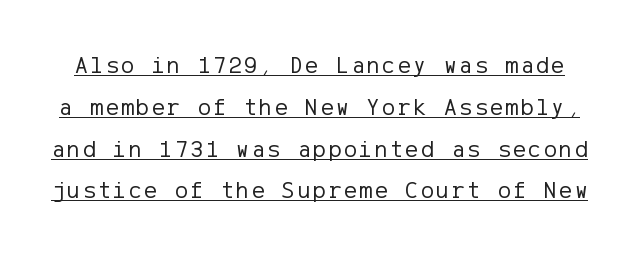
{"italic": "no", "bold": "no", "underline": "yes", "line_spacing_ratio": 1.74, "glyph_px": 24}
